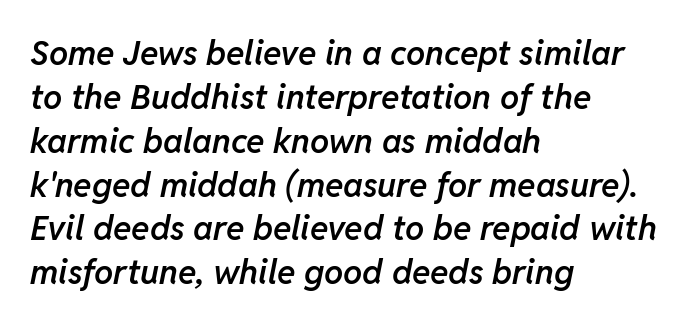
The image shows 34 px semibold type, italic (leaning right); set left-aligned, normal line spacing (1.29x), normal letter spacing, not underlined; low stroke contrast and a medium x-height.
